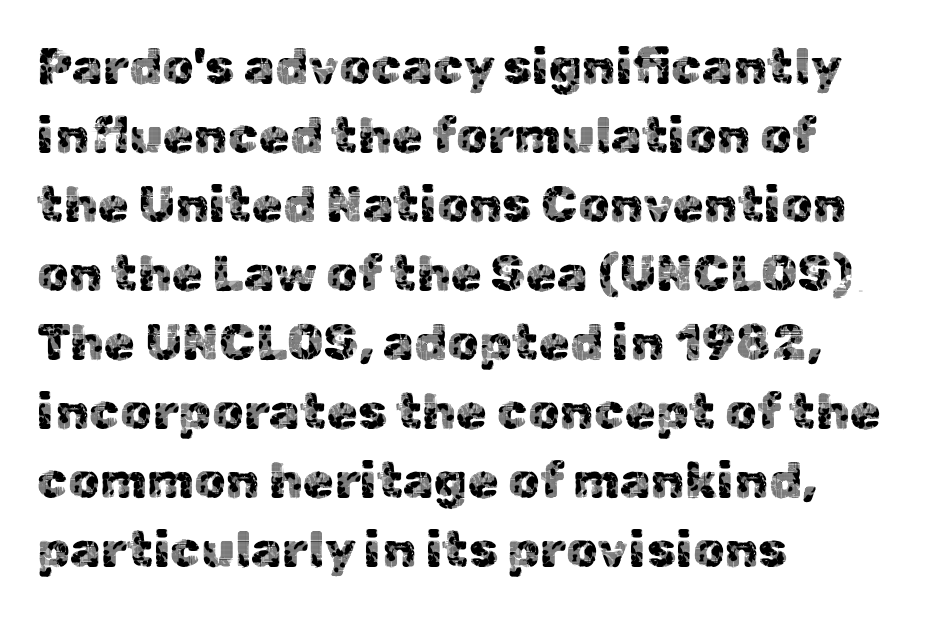
The image shows 50 px sans-serif type, upright; set left-aligned, normal line spacing (1.38x), normal letter spacing, not underlined; a medium x-height.
